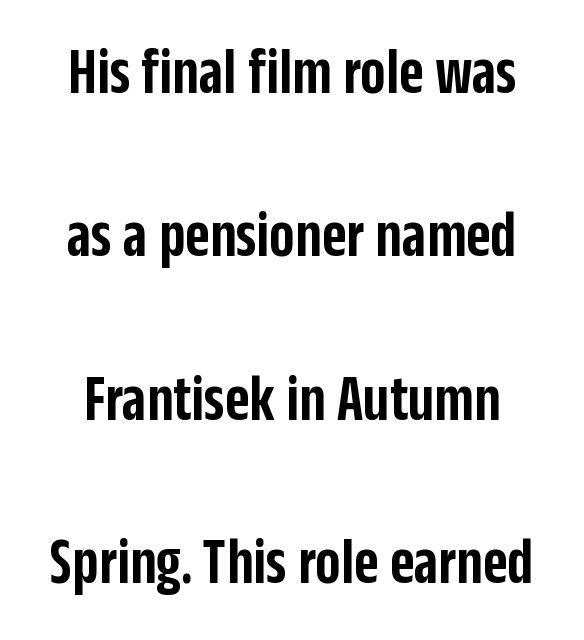
Q: Is the text bold? A: Semi-bold.
Q: Is the text italic (slanted)? A: No, it is upright.
Q: Is the typeface a serif or a sans-serif typeface? A: Sans-serif.
Q: Is the text underlined? A: No.
Q: How is the paragraph aligned? A: Centered.
Q: Is the spacing between letters normal or unusually wide? A: Normal.
Q: Is the spacing between lines tight, normal or loose? A: Loose.
Q: Width (condensed, normal, or wide)? A: Condensed.
Q: Stroke contrast? A: Low.
Q: x-height? A: Large.
Q: Monospaced? A: No.
